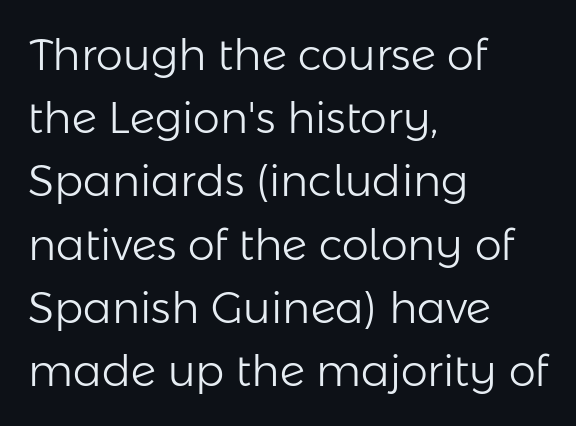
{"serif": "no", "italic": "no", "bold": "no", "weight": "light", "width": "normal", "stroke_contrast": "low", "x_height": "medium", "monospaced": "no", "underline": "no", "align": "left", "line_spacing": "normal", "line_spacing_ratio": 1.47, "letter_spacing": "normal", "letter_spacing_em": 0.0, "glyph_px": 43}
